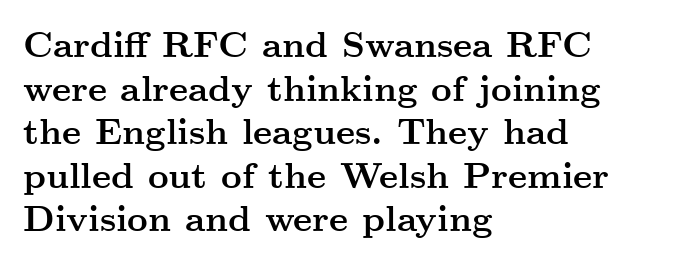
The image shows 36 px semibold, wide serif type, upright; set left-aligned, line spacing 1.21x, normal letter spacing, not underlined; medium stroke contrast and a small x-height.
